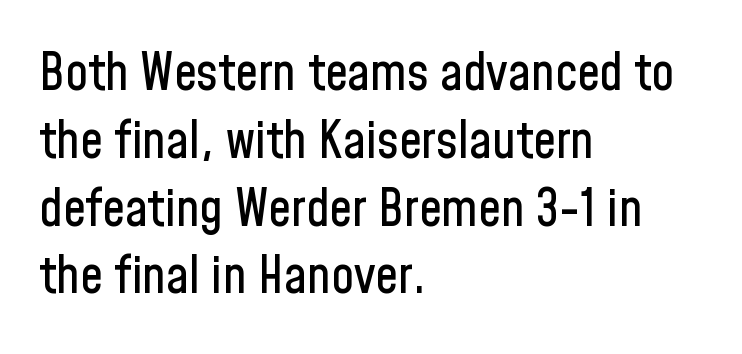
Q: Is the text italic (slanted)? A: No, it is upright.
Q: Is the typeface a serif or a sans-serif typeface? A: Sans-serif.
Q: Is the text underlined? A: No.
Q: How is the paragraph aligned? A: Left-aligned.
Q: Is the spacing between letters normal or unusually wide? A: Normal.
Q: Is the spacing between lines tight, normal or loose? A: Normal.
Q: Width (condensed, normal, or wide)? A: Condensed.
Q: Stroke contrast? A: Low.
Q: x-height? A: Medium.
Q: Monospaced? A: No.
